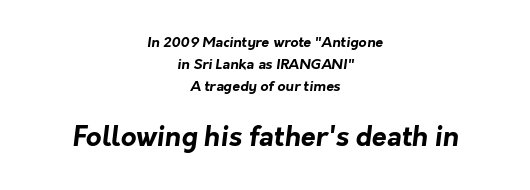
{"bold": "yes", "underline": "no", "align": "center", "line_spacing": "normal", "line_spacing_ratio": 1.57, "letter_spacing": "normal", "letter_spacing_em": 0.0, "larger_block": "second", "size_ratio": 1.93, "glyph_px": 27}
